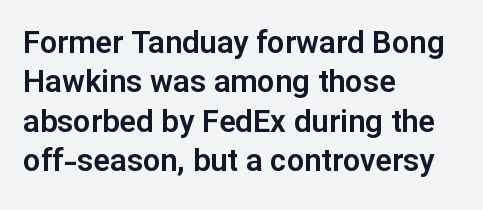
Q: Is the text italic (slanted)? A: No, it is upright.
Q: Is the typeface a serif or a sans-serif typeface? A: Sans-serif.
Q: Is the text underlined? A: No.
Q: How is the paragraph aligned? A: Left-aligned.
Q: Is the spacing between letters normal or unusually wide? A: Normal.
Q: Is the spacing between lines tight, normal or loose? A: Normal.
Q: Width (condensed, normal, or wide)? A: Normal.
Q: Stroke contrast? A: Low.
Q: x-height? A: Medium.
Q: Monospaced? A: No.
